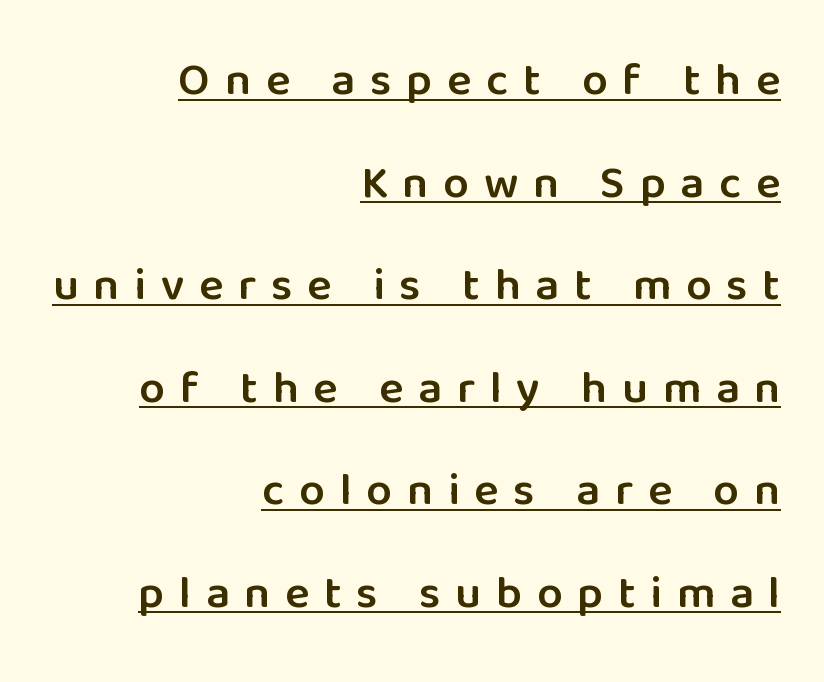
The image shows 46 px semibold sans-serif type, upright; set right-aligned, loose line spacing (2.23x), unusually wide letter spacing (+0.32 em), underlined; low stroke contrast and a medium x-height.
